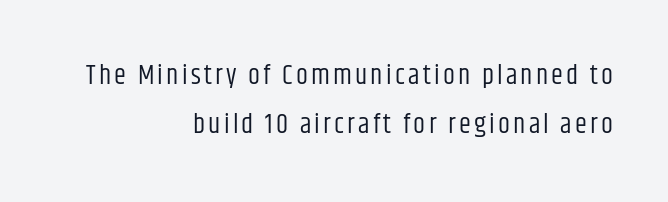
The image shows 27 px text type, upright; set right-aligned, line spacing 1.83x, not underlined.
